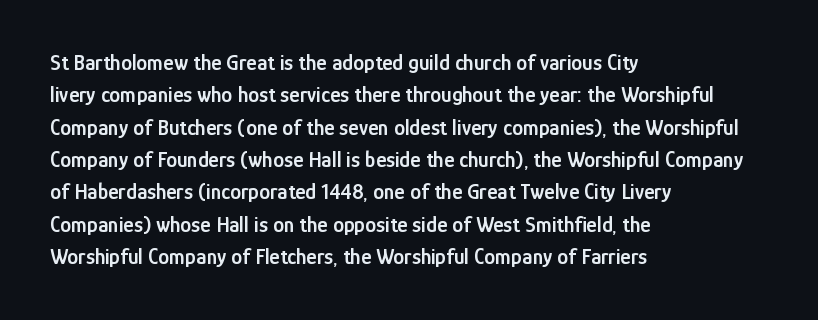
Q: Is the text bold? A: Semi-bold.
Q: Is the text italic (slanted)? A: No, it is upright.
Q: Is the text underlined? A: No.
Q: How is the paragraph aligned? A: Left-aligned.
Q: Is the spacing between letters normal or unusually wide? A: Normal.
Q: Is the spacing between lines tight, normal or loose? A: Normal.
